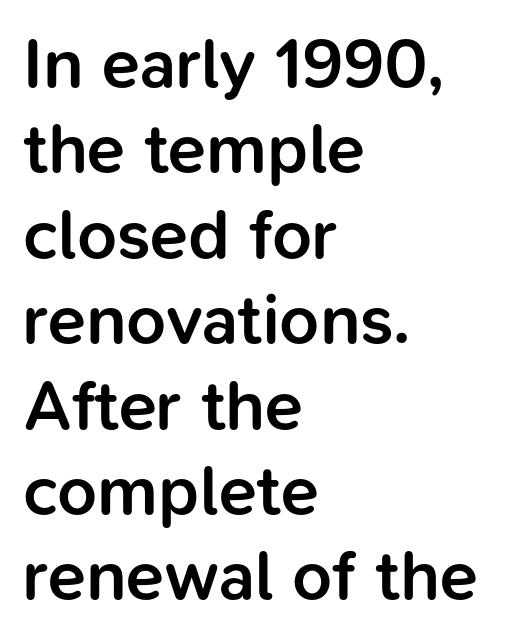
Q: Is the text bold? A: Semi-bold.
Q: Is the text italic (slanted)? A: No, it is upright.
Q: Is the typeface a serif or a sans-serif typeface? A: Sans-serif.
Q: Is the text underlined? A: No.
Q: How is the paragraph aligned? A: Left-aligned.
Q: Is the spacing between letters normal or unusually wide? A: Normal.
Q: Width (condensed, normal, or wide)? A: Normal.
Q: Stroke contrast? A: Low.
Q: x-height? A: Medium.
Q: Monospaced? A: No.
